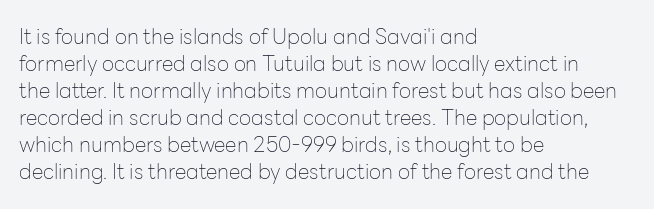
{"italic": "no", "bold": "no", "underline": "no", "align": "left", "line_spacing": "normal", "line_spacing_ratio": 1.29, "letter_spacing": "normal", "letter_spacing_em": 0.0, "glyph_px": 21}
